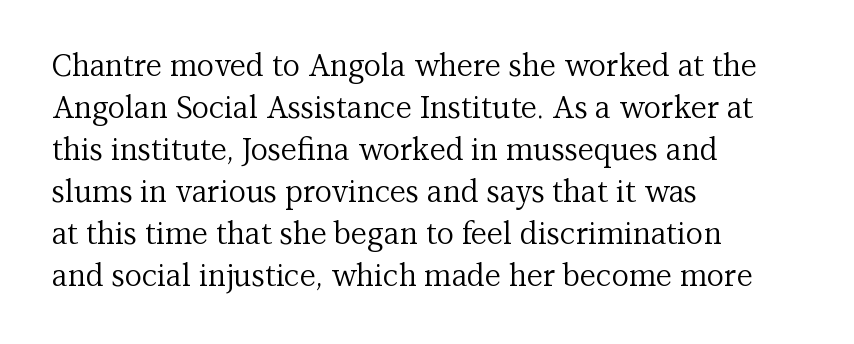
{"serif": "yes", "italic": "no", "bold": "no", "weight": "regular", "width": "normal", "stroke_contrast": "medium", "x_height": "medium", "monospaced": "no", "underline": "no", "align": "left", "line_spacing": "normal", "line_spacing_ratio": 1.4, "letter_spacing": "normal", "letter_spacing_em": 0.0, "glyph_px": 30}
